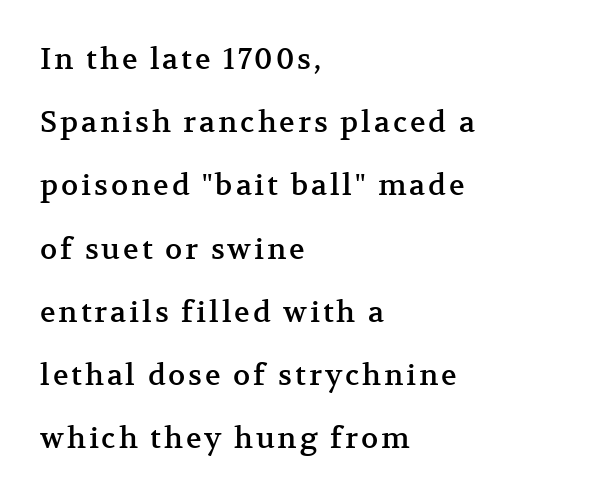
Varying glyph widths throughout — classic text-font behaviour. I'd call this a serif setting — the letters wear small feet. Visually the block forms a straight wall on the left and a jagged coastline on the right. A typesetter would mark this as roman, not italic. Descenders hang freely into open space.
